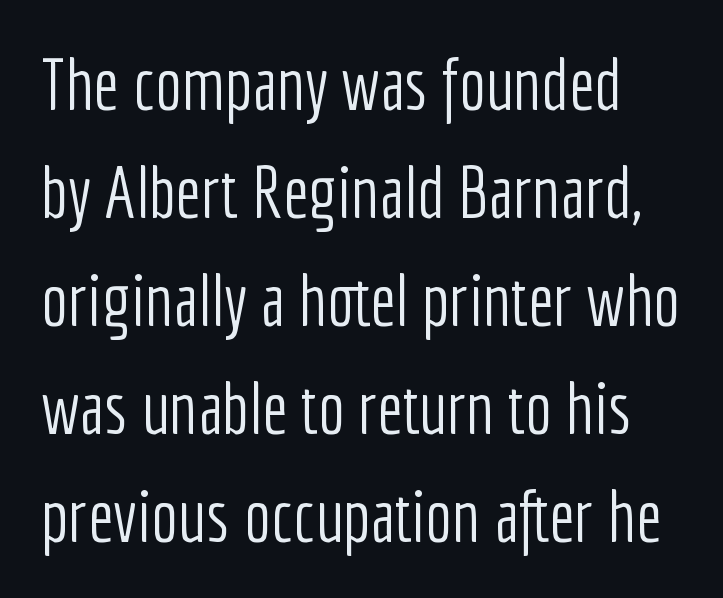
The image shows 72 px light, condensed sans-serif type, upright; set normal line spacing (1.5x), normal letter spacing, not underlined; low stroke contrast and a medium x-height.
